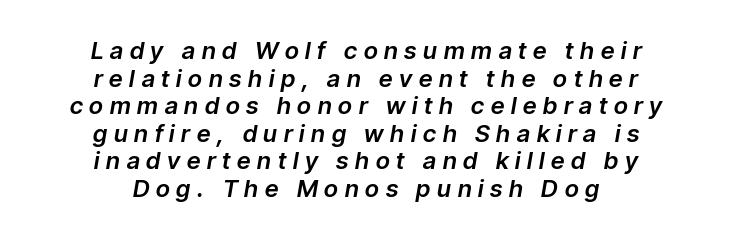
{"italic": "yes", "lean": "right", "slant_degrees": 9, "underline": "no", "align": "center", "line_spacing": "tight", "line_spacing_ratio": 1.15, "letter_spacing": "wide", "letter_spacing_em": 0.28, "glyph_px": 24}
